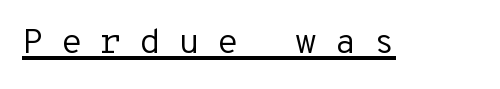
Q: Is the text bold? A: No.
Q: Is the text italic (slanted)? A: No, it is upright.
Q: Is the typeface a serif or a sans-serif typeface? A: Sans-serif.
Q: Is the text underlined? A: Yes.
Q: Is the spacing between letters normal or unusually wide? A: Unusually wide.
Q: Width (condensed, normal, or wide)? A: Normal.
Q: Stroke contrast? A: Low.
Q: x-height? A: Medium.
Q: Monospaced? A: Yes.
